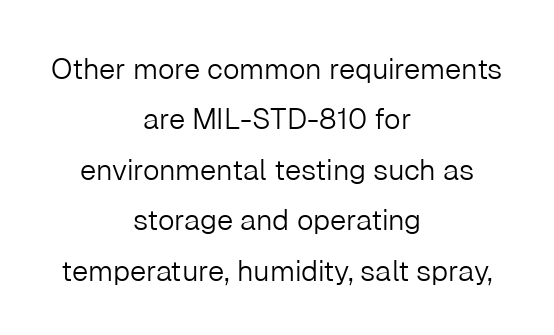
The image shows 29 px light sans-serif type, upright; set centered, line spacing 1.74x, normal letter spacing, not underlined; low stroke contrast and a medium x-height.
